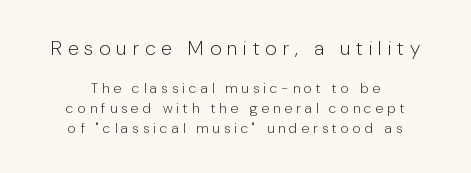
{"italic": "no", "bold": "no", "underline": "no", "align": "center", "line_spacing": "normal", "line_spacing_ratio": 1.41, "letter_spacing": "wide", "letter_spacing_em": 0.29, "larger_block": "first", "size_ratio": 1.43, "glyph_px": 20}
